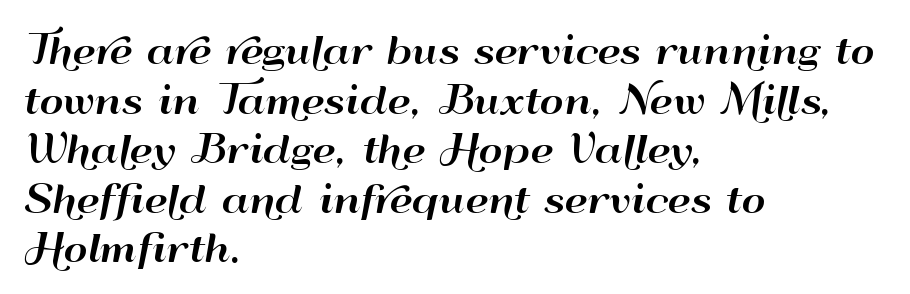
{"serif": "no", "width": "wide", "stroke_contrast": "high", "x_height": "small", "monospaced": "no", "underline": "no", "align": "left", "line_spacing": "normal", "line_spacing_ratio": 1.34, "letter_spacing": "normal", "letter_spacing_em": 0.0, "glyph_px": 37}
